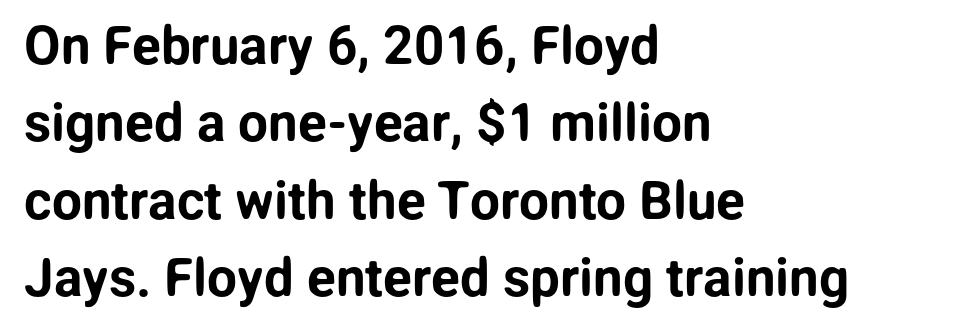
The image shows 53 px sans-serif type, upright; set left-aligned, normal line spacing (1.46x), normal letter spacing, not underlined; low stroke contrast and a medium x-height.
